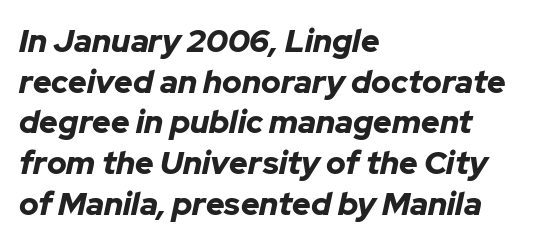
Q: Is the text bold? A: Yes.
Q: Is the text italic (slanted)? A: Yes, it leans right by about 12 degrees.
Q: Is the text underlined? A: No.
Q: How is the paragraph aligned? A: Left-aligned.
Q: Is the spacing between letters normal or unusually wide? A: Normal.
Q: Is the spacing between lines tight, normal or loose? A: Normal.
Q: Width (condensed, normal, or wide)? A: Normal.
Q: Stroke contrast? A: Low.
Q: x-height? A: Medium.
Q: Monospaced? A: No.
